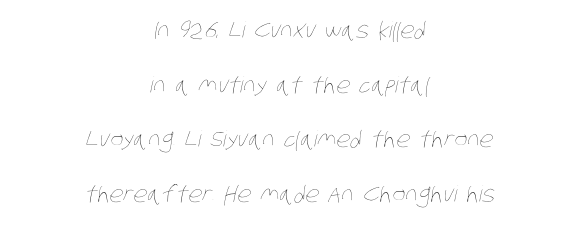
The image shows 22 px text type; set centered, loose line spacing (2.48x), normal letter spacing, not underlined.
